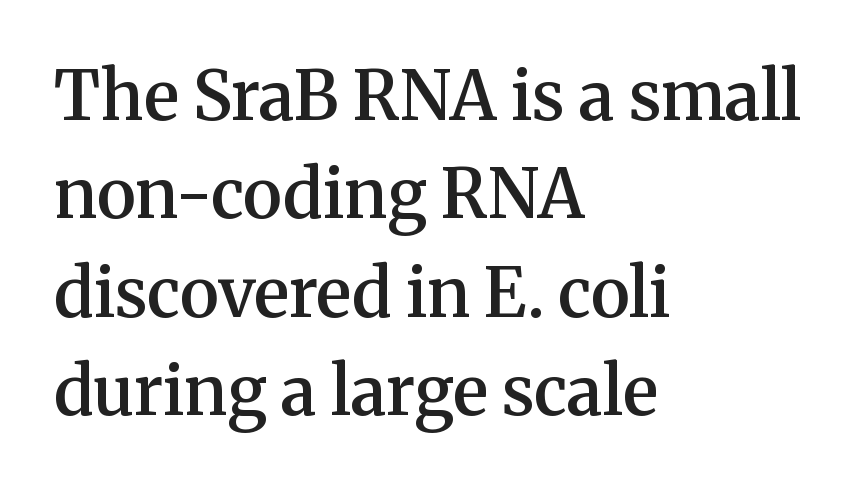
{"serif": "yes", "italic": "no", "bold": "semi", "weight": "semibold", "width": "normal", "stroke_contrast": "medium", "x_height": "medium", "monospaced": "no", "underline": "no", "align": "left", "line_spacing": "normal", "line_spacing_ratio": 1.47, "letter_spacing": "normal", "letter_spacing_em": 0.0, "glyph_px": 67}
